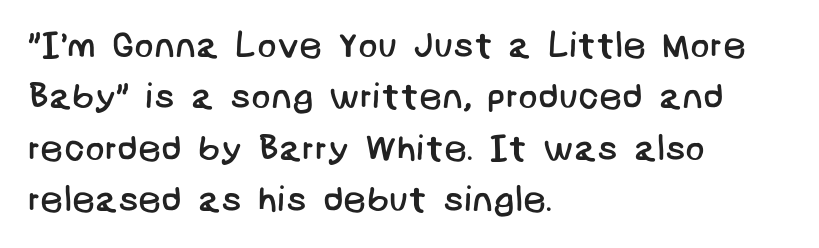
{"serif": "no", "bold": "no", "weight": "regular", "width": "normal", "stroke_contrast": "low", "x_height": "large", "underline": "no", "align": "left", "line_spacing": "normal", "line_spacing_ratio": 1.43, "letter_spacing": "normal", "letter_spacing_em": 0.0, "glyph_px": 36}
